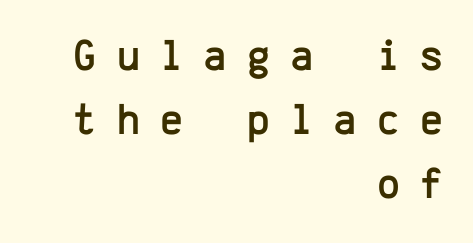
{"serif": "no", "italic": "no", "width": "normal", "stroke_contrast": "low", "x_height": "medium", "monospaced": "yes", "underline": "no", "align": "right", "line_spacing": "normal", "line_spacing_ratio": 1.46, "letter_spacing": "wide", "letter_spacing_em": 0.46, "glyph_px": 44}
